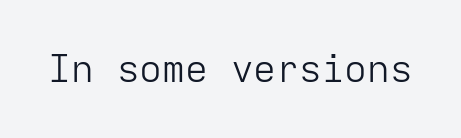
The letterforms sit shoulder to shoulder at normal distance. No letter is thick-stroked: the sample isn't bold. The glyphs are unaccompanied by any horizontal stroke below them. Is this a sans? Yes — the strokes have no serifs. Posture: upright roman. Note the uniform advance width — an 'i' takes as much space as an 'm'.
